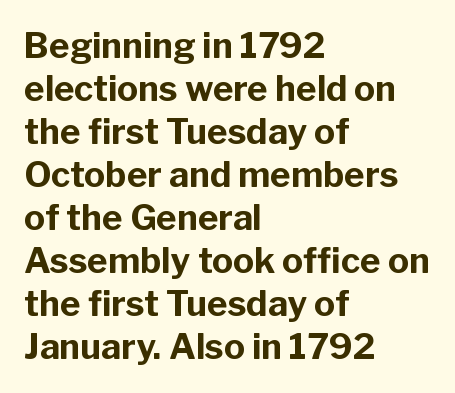
The image shows 35 px bold sans-serif type, upright; set left-aligned, line spacing 1.23x, normal letter spacing, not underlined; low stroke contrast and a medium x-height.
